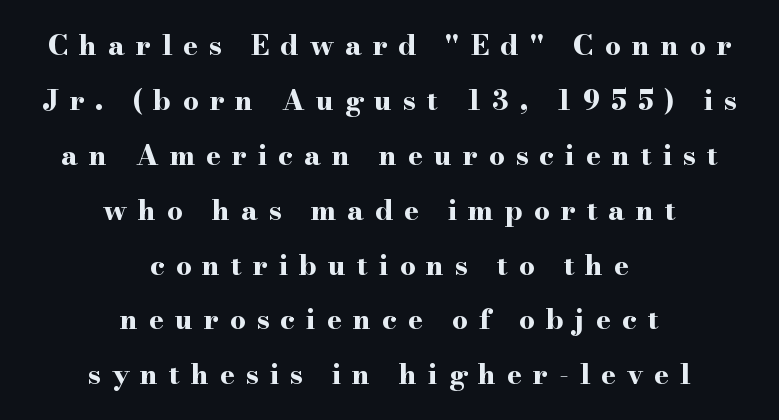
Notice the wide empty band between every row — that's loose leading. Letters rest on an invisible, unmarked baseline. Think of a printed novel: that variable character pitch is what you see here. If you drew a line through each stem, it would be perfectly vertical.
